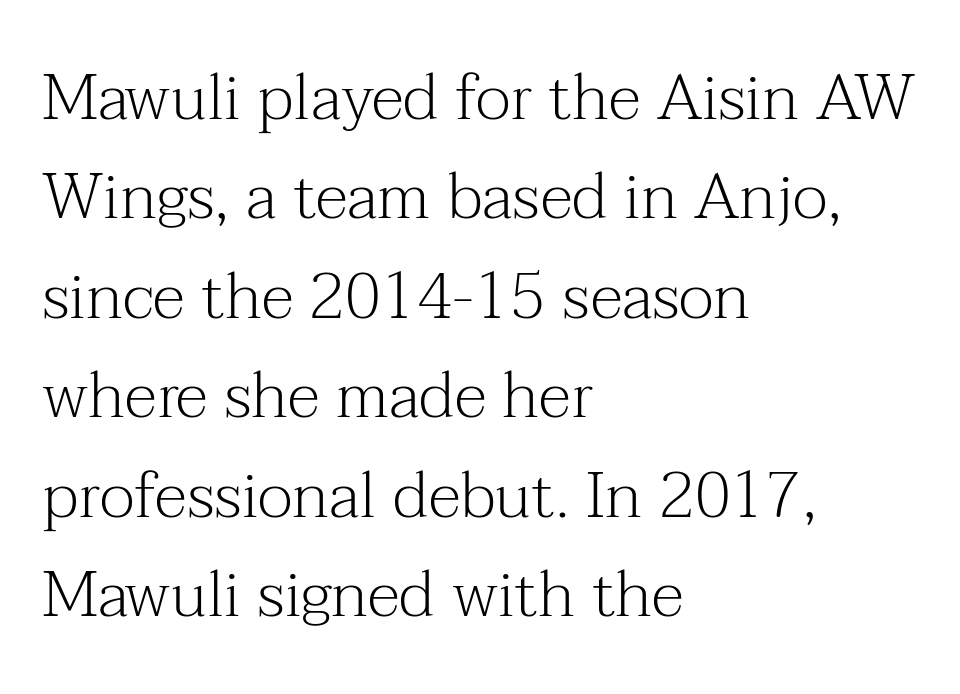
Q: Is the text bold? A: No.
Q: Is the text italic (slanted)? A: No, it is upright.
Q: Is the typeface a serif or a sans-serif typeface? A: Serif.
Q: Is the text underlined? A: No.
Q: How is the paragraph aligned? A: Left-aligned.
Q: Is the spacing between letters normal or unusually wide? A: Normal.
Q: Is the spacing between lines tight, normal or loose? A: Normal.
Q: Width (condensed, normal, or wide)? A: Normal.
Q: Stroke contrast? A: Medium.
Q: x-height? A: Medium.
Q: Monospaced? A: No.
